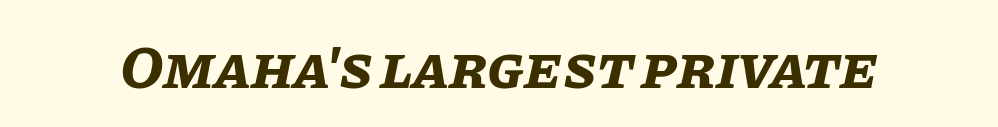
The image shows 61 px bold type, italic (leaning right); set normal letter spacing, not underlined; low stroke contrast and a large x-height.
